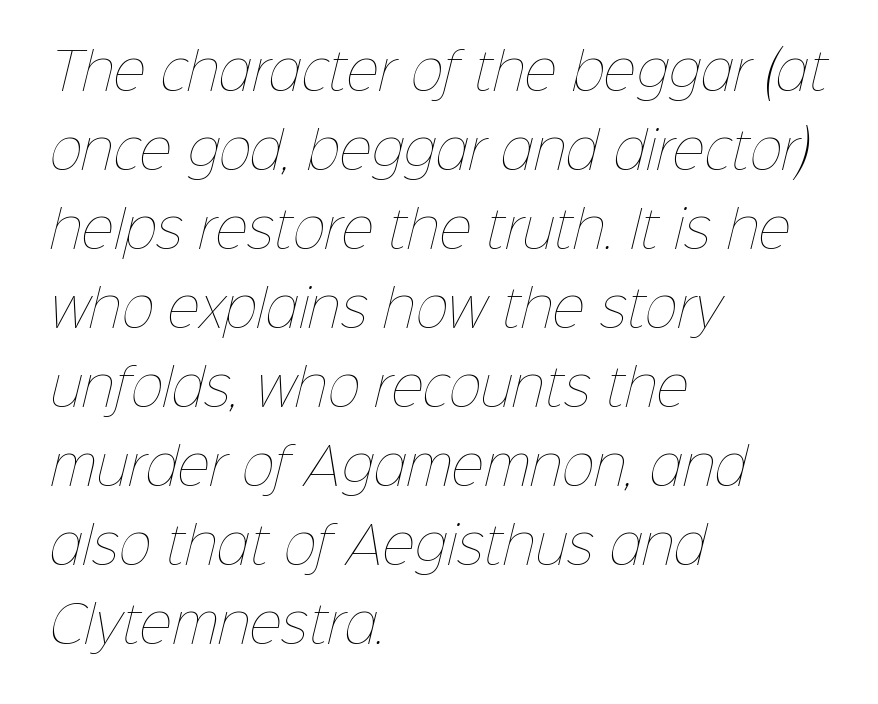
The passage shown is typed in a proportional face where columns would drift. Think standard paragraph weight, or any step lighter than that. The glyphs are unaccompanied by any horizontal stroke below them. Caption: multi-line text, flush left, ragged right. The horizontal fit of the characters is conventional and even.
